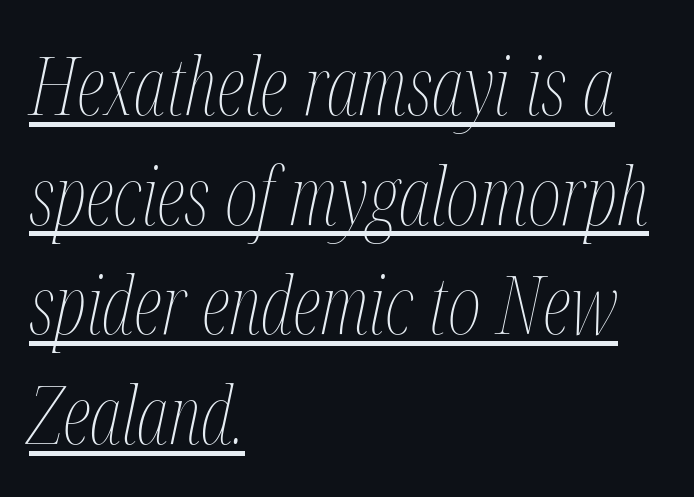
Q: Is the text bold? A: No.
Q: Is the text italic (slanted)? A: Yes, it leans right by about 12 degrees.
Q: Is the text underlined? A: Yes.
Q: How is the paragraph aligned? A: Left-aligned.
Q: Is the spacing between letters normal or unusually wide? A: Normal.
Q: Is the spacing between lines tight, normal or loose? A: Normal.
Q: Width (condensed, normal, or wide)? A: Condensed.
Q: Stroke contrast? A: Medium.
Q: x-height? A: Medium.
Q: Monospaced? A: No.
